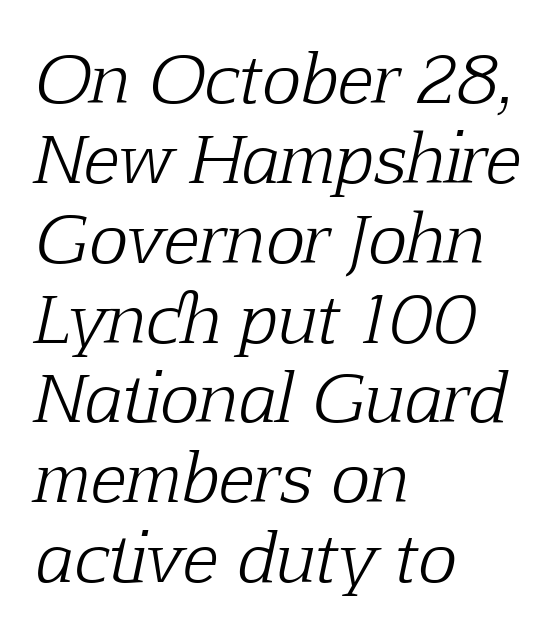
Q: Is the text bold? A: No.
Q: Is the text italic (slanted)? A: Yes, it leans right by about 12 degrees.
Q: Is the typeface a serif or a sans-serif typeface? A: Serif.
Q: Is the text underlined? A: No.
Q: How is the paragraph aligned? A: Left-aligned.
Q: Is the spacing between letters normal or unusually wide? A: Normal.
Q: Width (condensed, normal, or wide)? A: Normal.
Q: Stroke contrast? A: Low.
Q: x-height? A: Medium.
Q: Monospaced? A: No.
